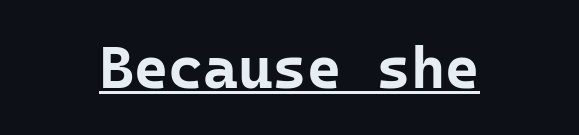
These lines are rendered in a fixed-pitch font. Check where the strokes stop: nothing finishes them off — pure sans. Ordinary non-slanted type is in use. A baseline rule has been typeset under these characters. Short note: letters normally spaced. The strokes are fattened all the way to bold.
